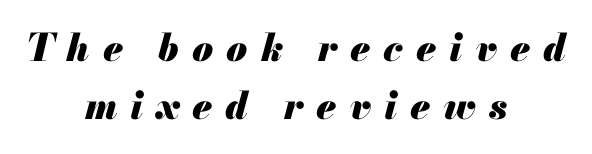
Q: Is the text bold? A: Yes.
Q: Is the text italic (slanted)? A: Yes, it leans right by about 13 degrees.
Q: Is the text underlined? A: No.
Q: How is the paragraph aligned? A: Centered.
Q: Is the spacing between letters normal or unusually wide? A: Unusually wide.
Q: Is the spacing between lines tight, normal or loose? A: Normal.
Q: Width (condensed, normal, or wide)? A: Normal.
Q: Stroke contrast? A: Medium.
Q: x-height? A: Small.
Q: Monospaced? A: No.
